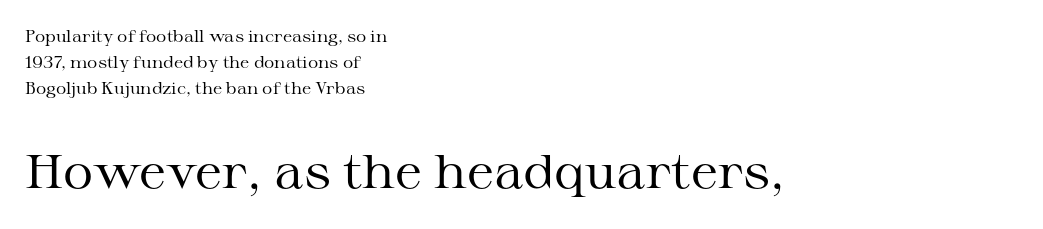
Between one letter and the next there's only the usual sliver of space. Spacing verdict: proportional, widths tailored to each character. A normal amount of white space separates one row of letters from the next. Letterform terminals end in serifs throughout the passage. Does the copy run flush right? No — it runs flush left.
